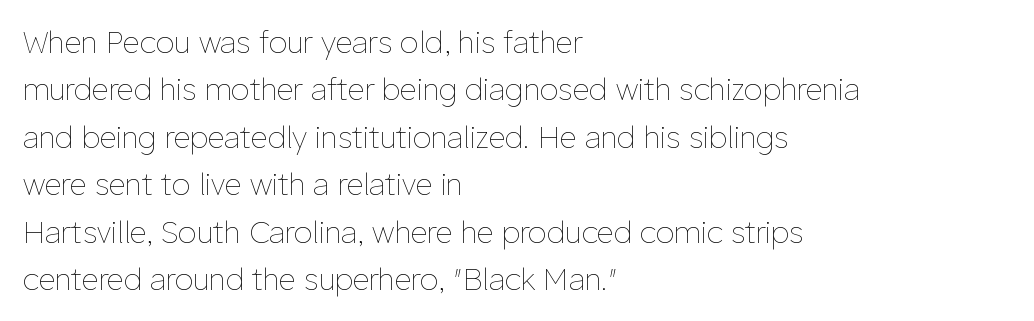
The image shows 30 px thin type, upright; set left-aligned, normal line spacing (1.58x), normal letter spacing, not underlined; low stroke contrast and a medium x-height.
